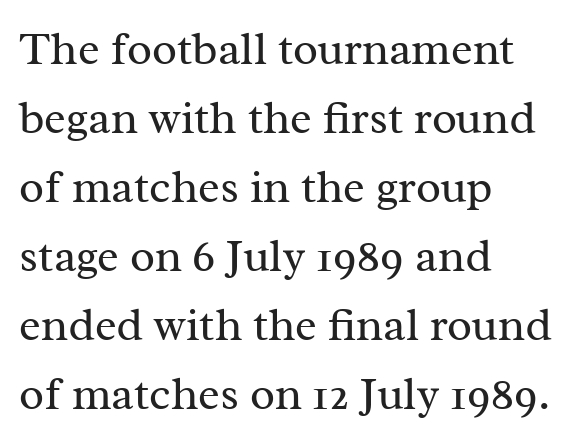
{"serif": "yes", "italic": "no", "bold": "no", "weight": "regular", "width": "normal", "stroke_contrast": "medium", "x_height": "medium", "monospaced": "no", "underline": "no", "align": "left", "line_spacing": "normal", "line_spacing_ratio": 1.5, "letter_spacing": "normal", "letter_spacing_em": 0.0, "glyph_px": 46}
